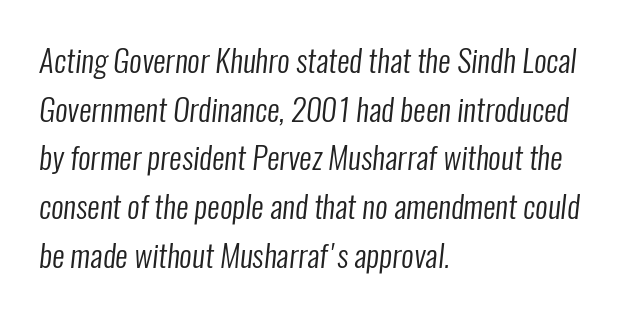
{"serif": "no", "bold": "no", "weight": "regular", "width": "condensed", "stroke_contrast": "low", "x_height": "medium", "monospaced": "no", "underline": "no", "align": "left", "line_spacing": "normal", "line_spacing_ratio": 1.57, "letter_spacing": "normal", "letter_spacing_em": 0.0, "glyph_px": 31}
